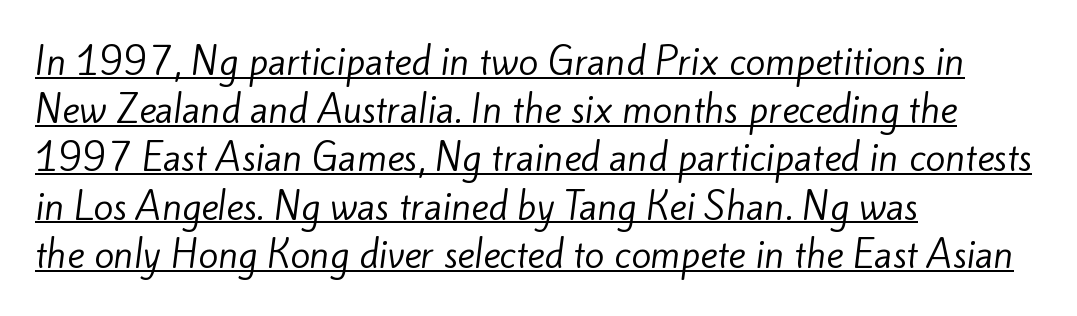
The image shows 36 px regular-weight sans-serif type; set left-aligned, normal line spacing (1.34x), normal letter spacing, underlined; low stroke contrast and a small x-height.
